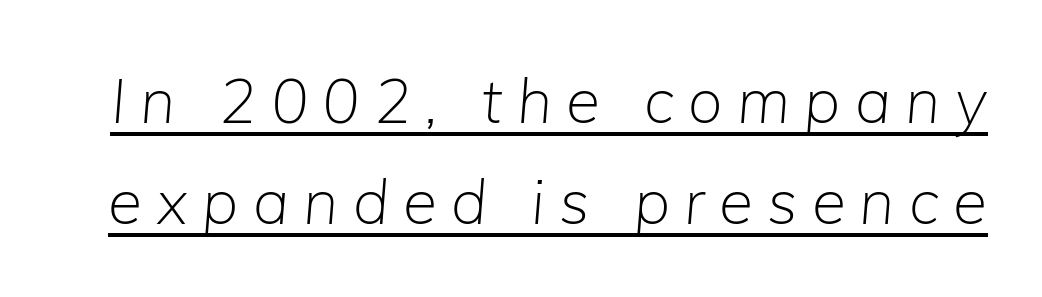
{"italic": "yes", "lean": "right", "slant_degrees": 5, "bold": "no", "weight": "light", "width": "normal", "stroke_contrast": "low", "x_height": "medium", "monospaced": "no", "underline": "yes", "line_spacing": "normal", "line_spacing_ratio": 1.63, "letter_spacing": "wide", "letter_spacing_em": 0.23, "glyph_px": 62}
